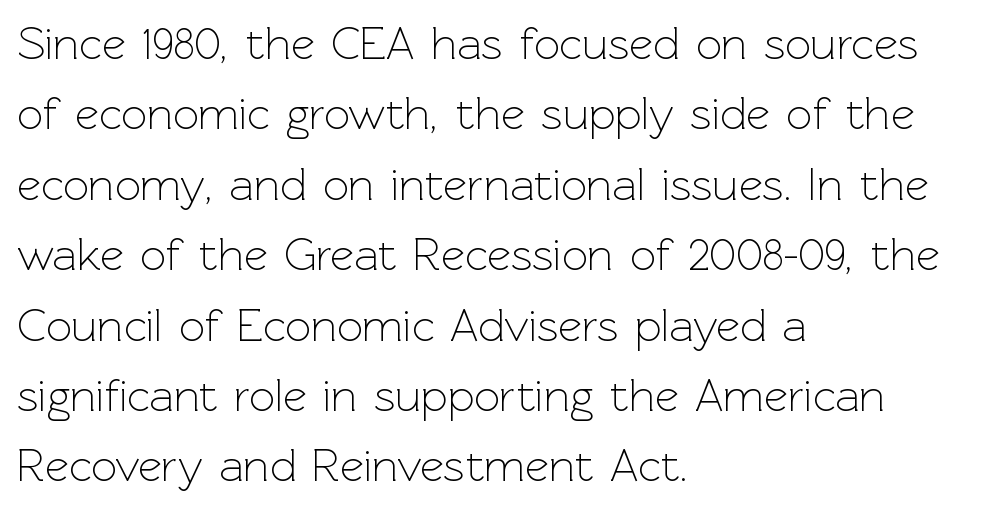
{"serif": "no", "italic": "no", "bold": "no", "weight": "light", "width": "normal", "x_height": "medium", "monospaced": "no", "underline": "no", "align": "left", "line_spacing": "normal", "line_spacing_ratio": 1.53, "letter_spacing": "normal", "letter_spacing_em": 0.0, "glyph_px": 46}
